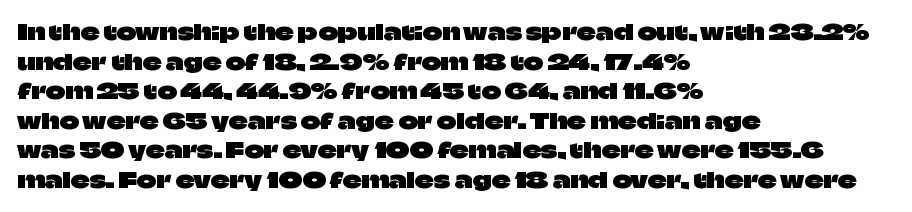
The image shows 21 px text type, upright; set left-aligned, normal line spacing (1.41x), normal letter spacing, not underlined.
